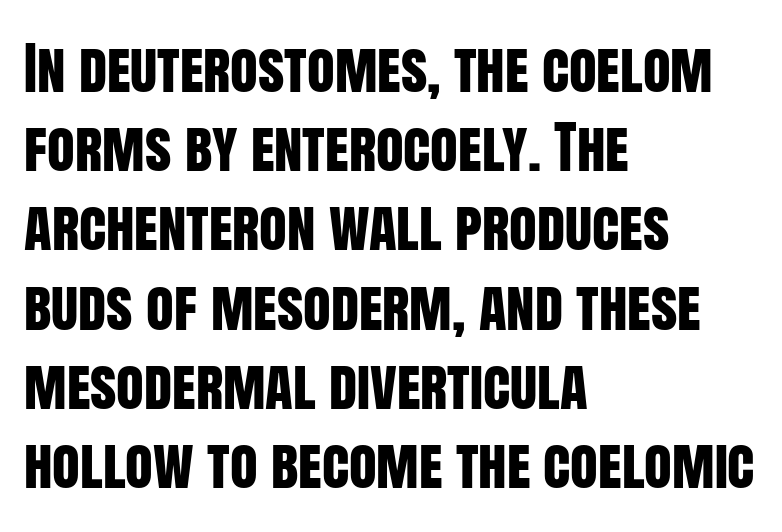
The letters sit at their default tracking, neither squeezed nor spread. Horizontally, the lines are justified to the leading edge only. Here the designer chose a conventional face with non-uniform glyph widths. A clean baseline with only descenders dipping below it. The rendering shows plain stroke endings on the letterforms — a sans-serif design.
